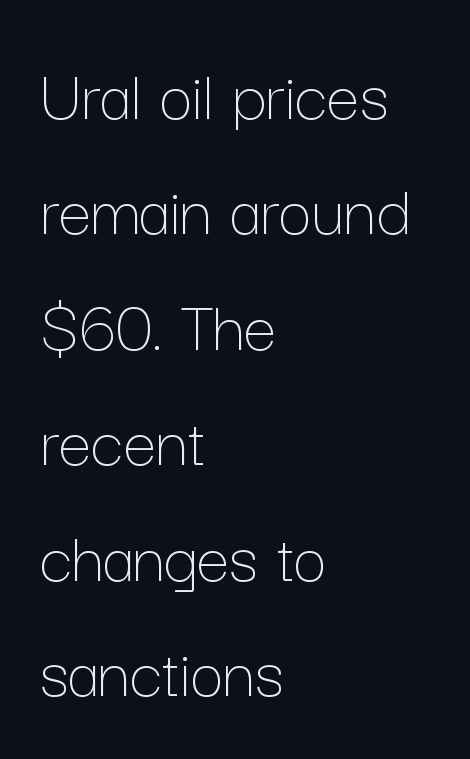
{"italic": "no", "bold": "no", "weight": "thin", "width": "normal", "stroke_contrast": "low", "x_height": "medium", "monospaced": "no", "underline": "no", "align": "left", "line_spacing": "normal", "line_spacing_ratio": 1.56, "letter_spacing": "normal", "letter_spacing_em": 0.0, "glyph_px": 74}
